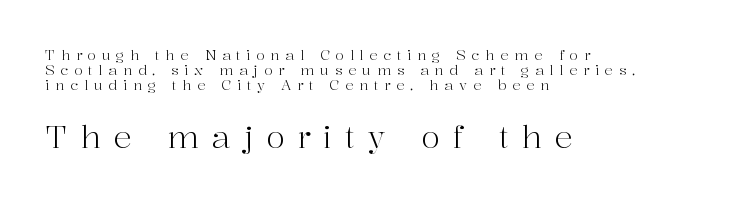
Q: Is the text bold? A: No.
Q: Is the text italic (slanted)? A: No, it is upright.
Q: Is the typeface a serif or a sans-serif typeface? A: Serif.
Q: Is the text underlined? A: No.
Q: How is the paragraph aligned? A: Left-aligned.
Q: Is the spacing between letters normal or unusually wide? A: Unusually wide.
Q: Is the spacing between lines tight, normal or loose? A: Tight.
Q: Which block of text is set in a larger size, the first (top) or the second (bottom)? A: The second (bottom) one.
Q: Width (condensed, normal, or wide)? A: Normal.
Q: Stroke contrast? A: High.
Q: x-height? A: Medium.
Q: Monospaced? A: No.
